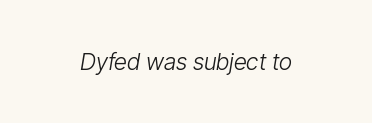
Q: Is the text bold? A: No.
Q: Is the text italic (slanted)? A: Yes, it leans right by about 9 degrees.
Q: Is the text underlined? A: No.
Q: Is the spacing between letters normal or unusually wide? A: Normal.
